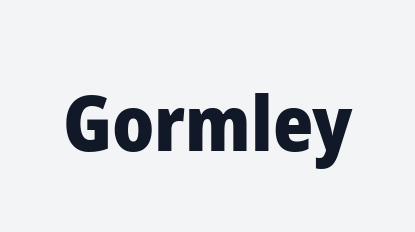
Do the letters lean? They stand straight. Serifs: no, the terminals of the letterforms are clean. The words here are not underlined. The glyphs have the mass of a bold cut. Varying glyph widths throughout — classic text-font behaviour. Observe the ordinary spacing: letters are neighbours, not strangers.
